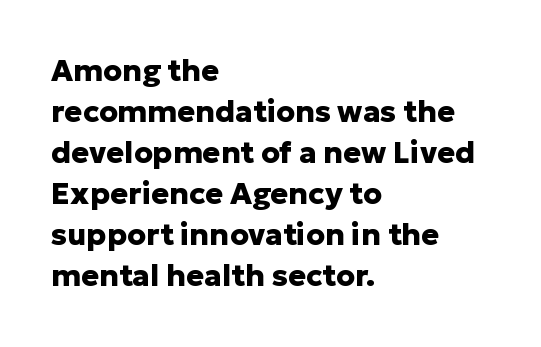
The image shows 30 px heavy sans-serif type, upright; set left-aligned, normal line spacing (1.37x), normal letter spacing, not underlined; low stroke contrast and a medium x-height.
